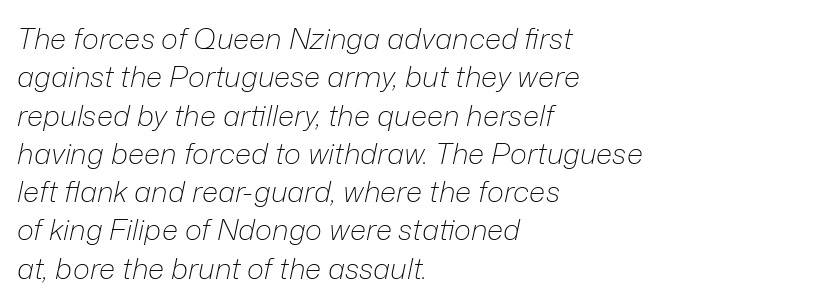
{"italic": "yes", "lean": "right", "slant_degrees": 12, "bold": "no", "weight": "light", "width": "normal", "stroke_contrast": "low", "x_height": "medium", "monospaced": "no", "underline": "no", "align": "left", "line_spacing": "normal", "line_spacing_ratio": 1.32, "letter_spacing": "normal", "letter_spacing_em": 0.0, "glyph_px": 29}
